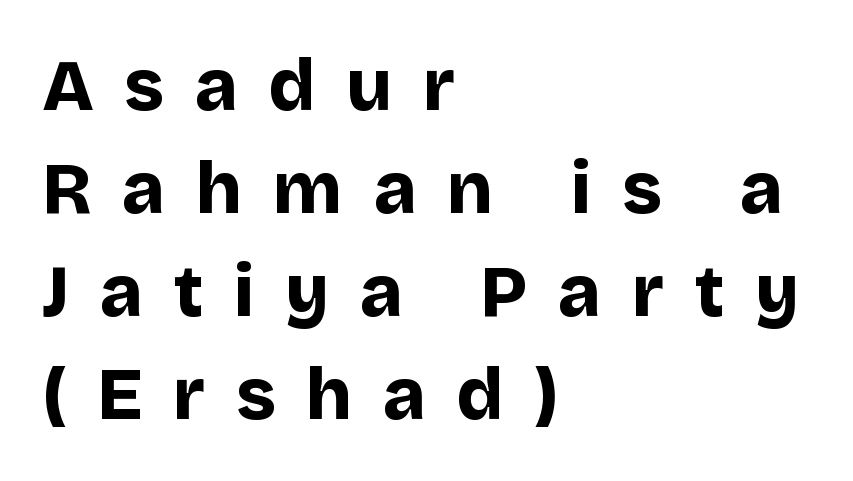
The image shows 73 px bold sans-serif type, upright; set left-aligned, normal line spacing (1.41x), unusually wide letter spacing (+0.42 em), not underlined; low stroke contrast and a large x-height.
